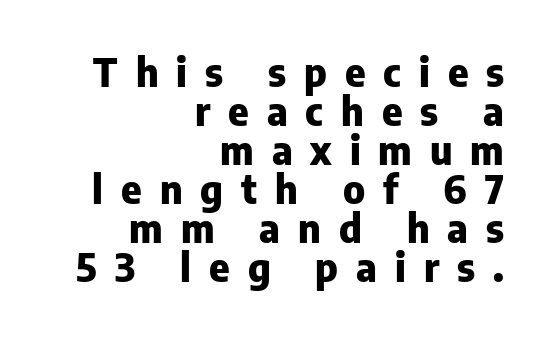
The image shows 39 px heavy sans-serif type, upright; set right-aligned, tight line spacing (1.0x), unusually wide letter spacing (+0.46 em), not underlined; low stroke contrast and a medium x-height.
